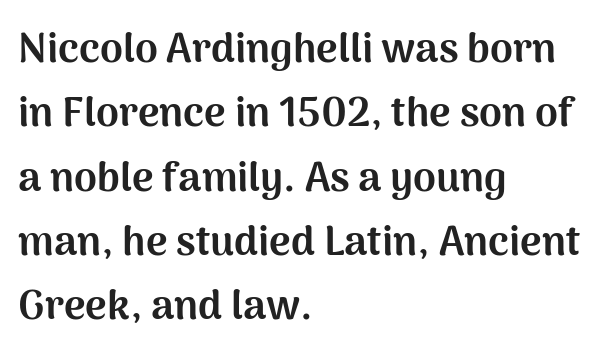
Q: Is the text bold? A: Yes.
Q: Is the text italic (slanted)? A: No, it is upright.
Q: Is the typeface a serif or a sans-serif typeface? A: Sans-serif.
Q: Is the text underlined? A: No.
Q: How is the paragraph aligned? A: Left-aligned.
Q: Is the spacing between letters normal or unusually wide? A: Normal.
Q: Is the spacing between lines tight, normal or loose? A: Normal.
Q: Width (condensed, normal, or wide)? A: Normal.
Q: Stroke contrast? A: Medium.
Q: x-height? A: Medium.
Q: Monospaced? A: No.
